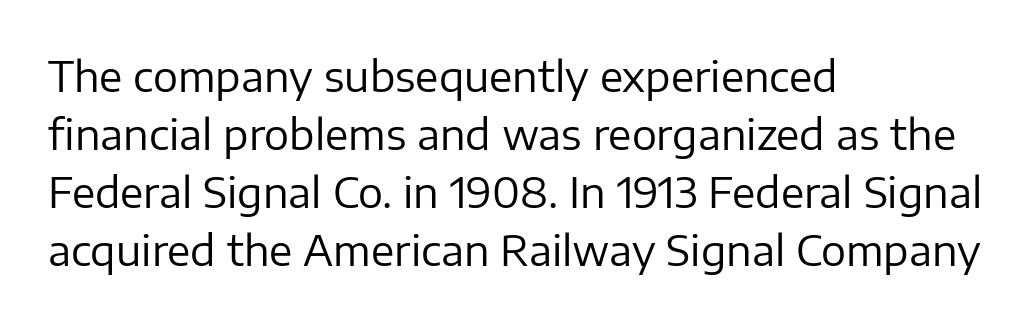
Horizontal alignment here is leftward, the default for most running prose. Each new line begins a customary step beneath the previous one. Notice how the stems are strictly vertical — no italics here. Note the varied advance widths — an 'i' is clearly narrower than an 'm'. This sample uses a sans-serif face.
